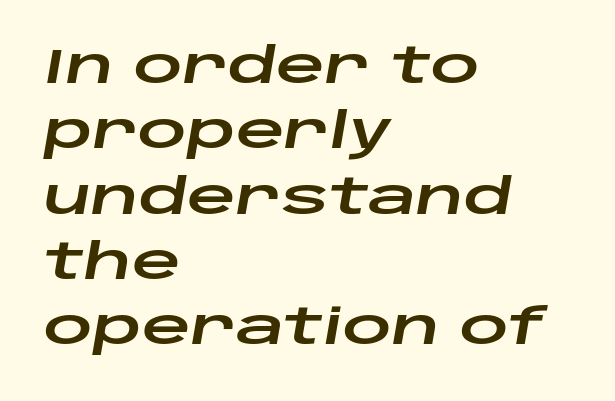
The space between consecutive lines is moderate. Do the characters align in a grid? No, the font is proportional. The whole block is typeset with a tilt. No word sits above an underline.
